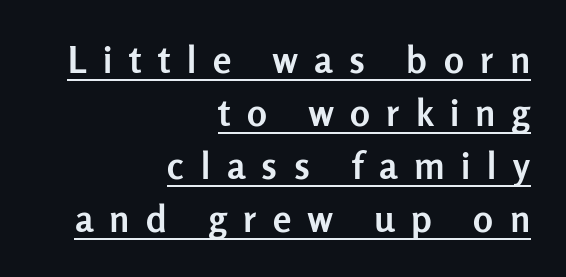
The image shows 37 px semibold sans-serif type, upright; set right-aligned, normal line spacing (1.43x), unusually wide letter spacing (+0.45 em), underlined; low stroke contrast and a medium x-height.
